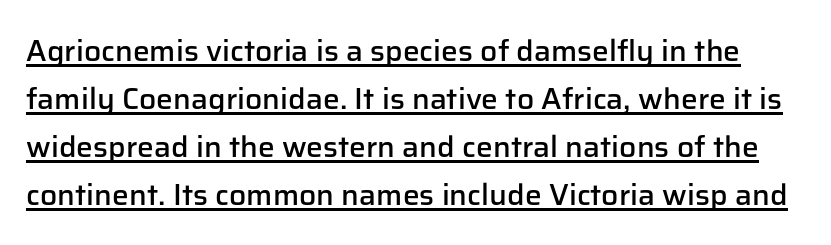
The image shows 30 px semibold sans-serif type, upright; set normal line spacing (1.6x), normal letter spacing, underlined; low stroke contrast and a medium x-height.
